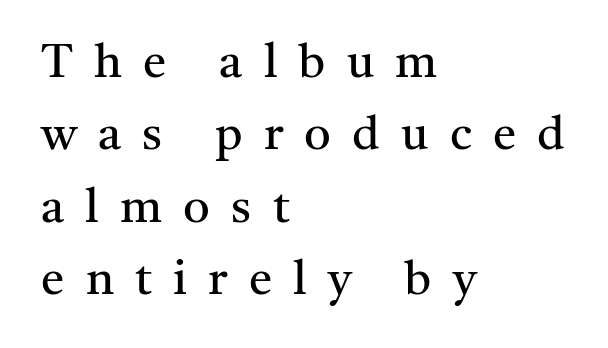
The image shows 47 px regular-weight serif type, upright; set left-aligned, normal line spacing (1.54x), unusually wide letter spacing (+0.45 em), not underlined; medium stroke contrast and a medium x-height.
